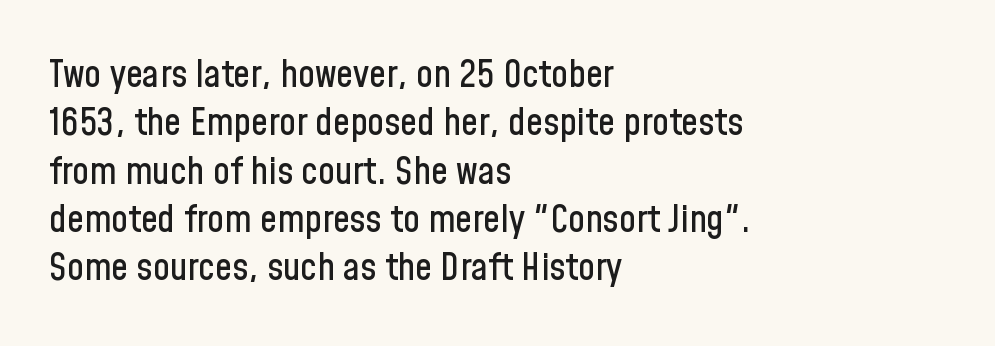
Is this a fixed-width face? No — the glyphs have proportional, varying widths. Grotesque or geometric, the face here clearly has no serifs. It's the straight-up-and-down kind of type. The text block is weighted toward the left margin, trailing off unevenly rightward. Unmarked baselines from the first word to the last.
